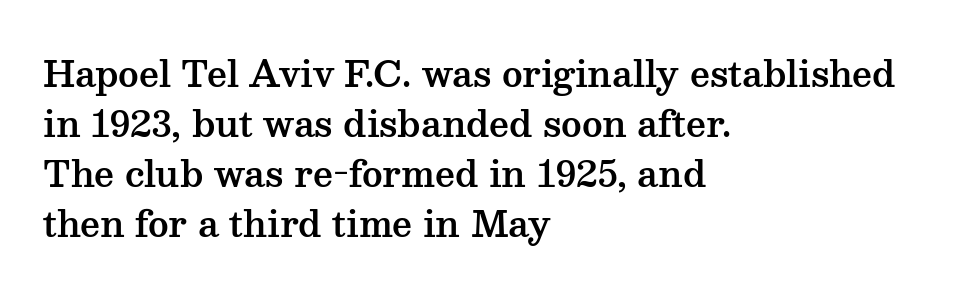
Q: Is the text italic (slanted)? A: No, it is upright.
Q: Is the typeface a serif or a sans-serif typeface? A: Serif.
Q: Is the text underlined? A: No.
Q: How is the paragraph aligned? A: Left-aligned.
Q: Is the spacing between letters normal or unusually wide? A: Normal.
Q: Is the spacing between lines tight, normal or loose? A: Normal.
Q: Width (condensed, normal, or wide)? A: Wide.
Q: Stroke contrast? A: Medium.
Q: x-height? A: Medium.
Q: Monospaced? A: No.
